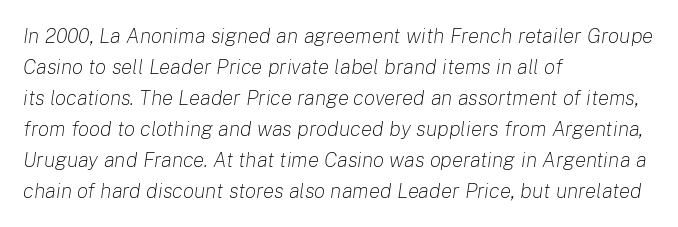
The image shows 21 px text type, italic (leaning right); set left-aligned, normal line spacing (1.48x), normal letter spacing, not underlined.
